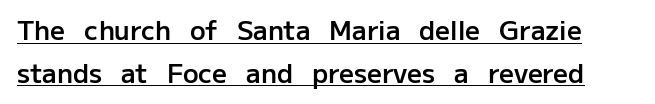
The image shows 26 px text type, upright; set normal line spacing (1.64x), normal letter spacing, underlined.
